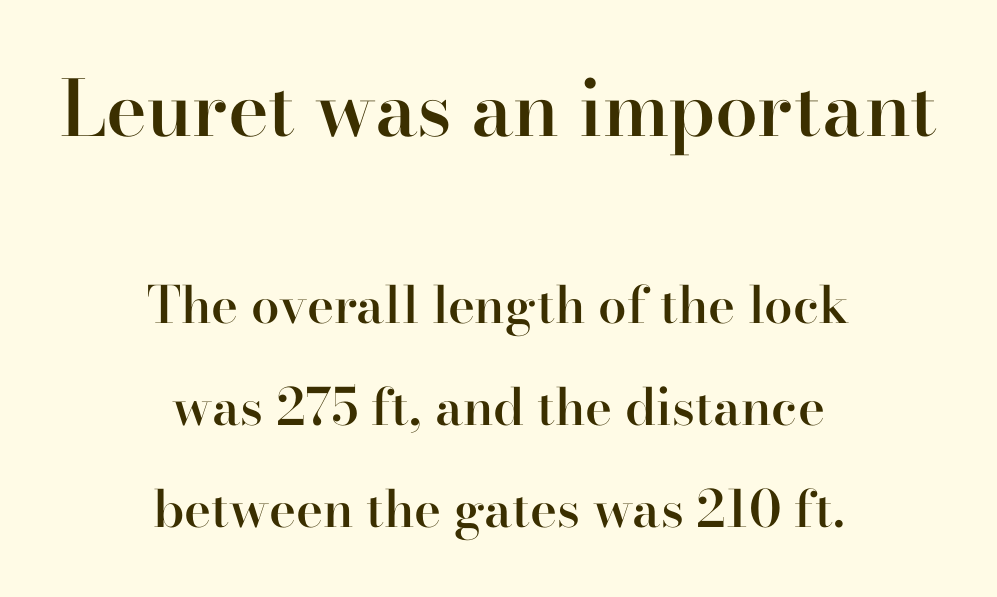
Descenders hang freely into open space. A typesetter would call this zero additional tracking. The rendering uses natural spacing where letterforms have individual widths. Airy leading. The passage shown begins with its larger block and ends with its smaller one. A fair bit of extra ink — the face is semibold, not bold.
